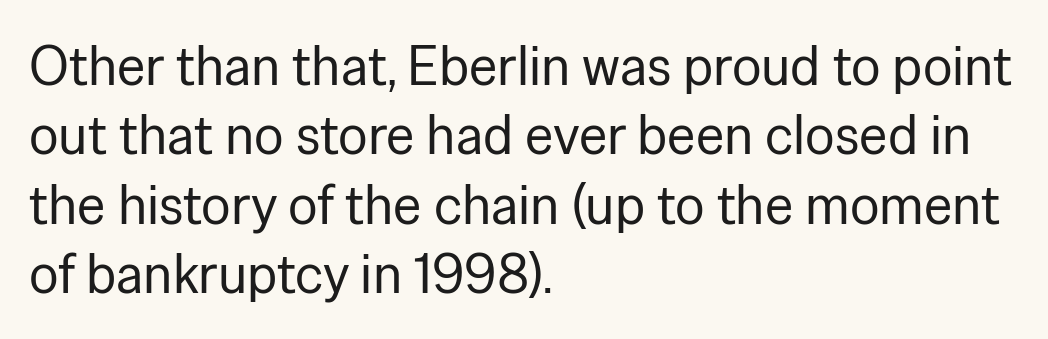
Q: Is the text bold? A: No.
Q: Is the text italic (slanted)? A: No, it is upright.
Q: Is the typeface a serif or a sans-serif typeface? A: Sans-serif.
Q: Is the text underlined? A: No.
Q: How is the paragraph aligned? A: Left-aligned.
Q: Is the spacing between letters normal or unusually wide? A: Normal.
Q: Is the spacing between lines tight, normal or loose? A: Normal.
Q: Width (condensed, normal, or wide)? A: Normal.
Q: Stroke contrast? A: Low.
Q: x-height? A: Medium.
Q: Monospaced? A: No.
